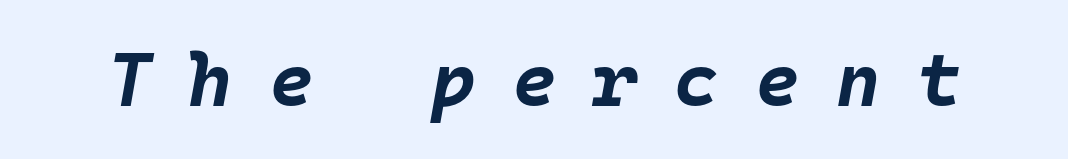
These lines carry a lot of weight — the face is fully bold. Slant detected: the letters are inclined. The passage shown has open, widely tracked lettering throughout. Type without underlining. The face used here is monospaced, like something from a code editor.
